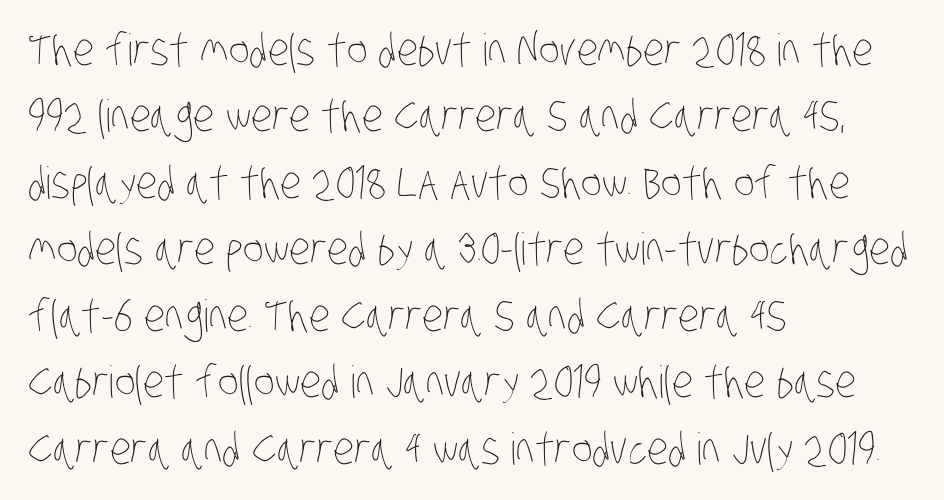
The image shows 44 px thin, condensed type; set left-aligned, normal line spacing (1.51x), normal letter spacing, not underlined; low stroke contrast and a large x-height.
